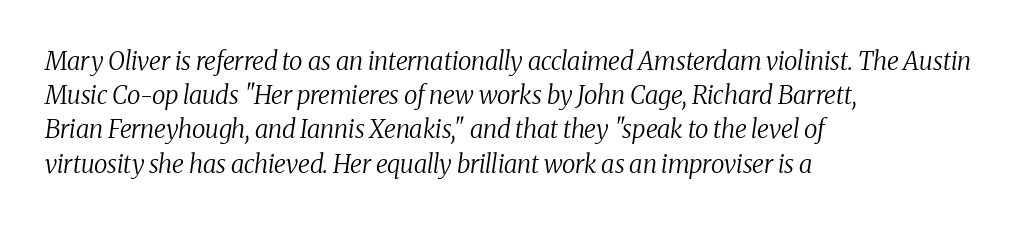
The image shows 25 px text type, italic (leaning right); set left-aligned, normal line spacing (1.37x), normal letter spacing, not underlined.
